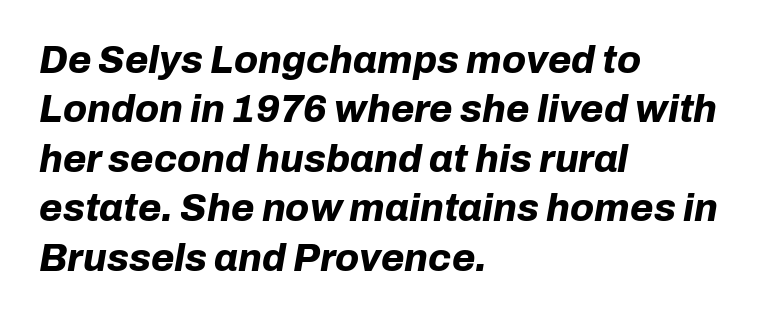
Q: Is the text bold? A: Yes.
Q: Is the text italic (slanted)? A: Yes, it leans right by about 10 degrees.
Q: Is the text underlined? A: No.
Q: How is the paragraph aligned? A: Left-aligned.
Q: Is the spacing between letters normal or unusually wide? A: Normal.
Q: Is the spacing between lines tight, normal or loose? A: Normal.
Q: Width (condensed, normal, or wide)? A: Normal.
Q: Stroke contrast? A: Low.
Q: x-height? A: Medium.
Q: Monospaced? A: No.
